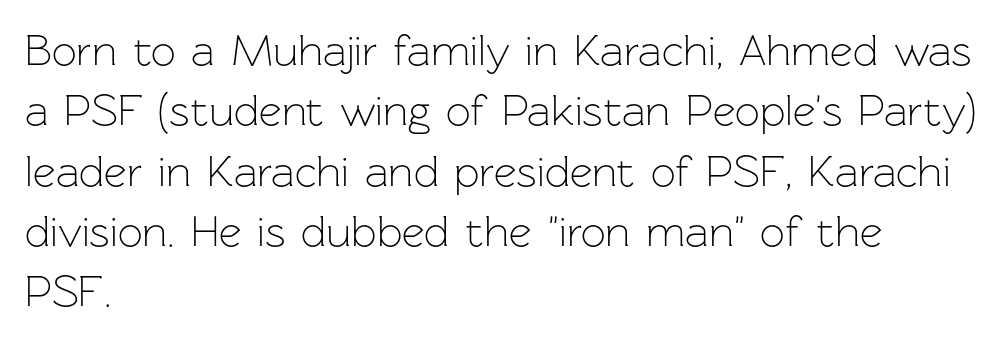
How are the letters spaced? Ordinarily, with no added tracking. The type sits square on the baseline with zero lean. The letters advance in unequal steps, a hallmark of proportional type. Glance below the letters and you will spot only blank space. These glyphs show unthickened strokes, regular width or finer.
